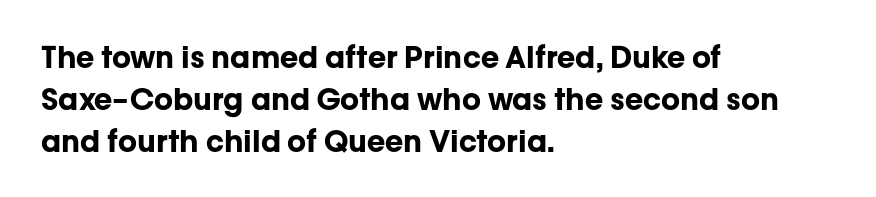
{"serif": "no", "italic": "no", "bold": "yes", "weight": "bold", "width": "normal", "stroke_contrast": "low", "x_height": "medium", "monospaced": "no", "underline": "no", "align": "left", "line_spacing": "normal", "line_spacing_ratio": 1.4, "letter_spacing": "normal", "letter_spacing_em": 0.0, "glyph_px": 30}
